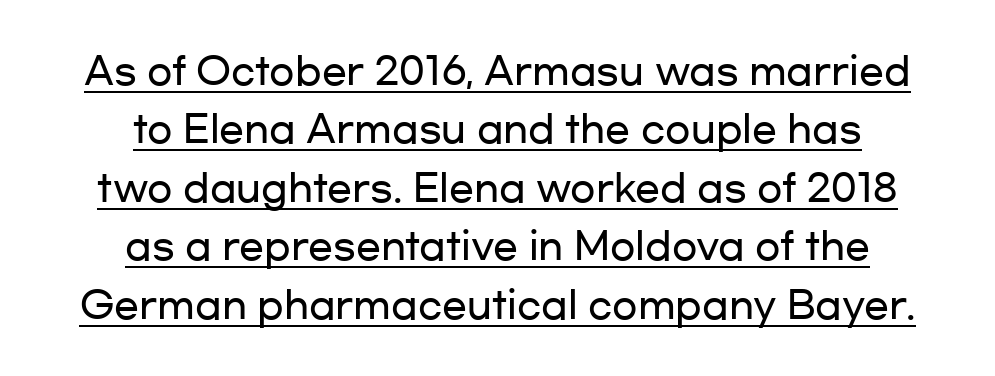
The image shows 37 px wide sans-serif type, upright; set centered, normal line spacing (1.58x), normal letter spacing, underlined; low stroke contrast and a medium x-height.
